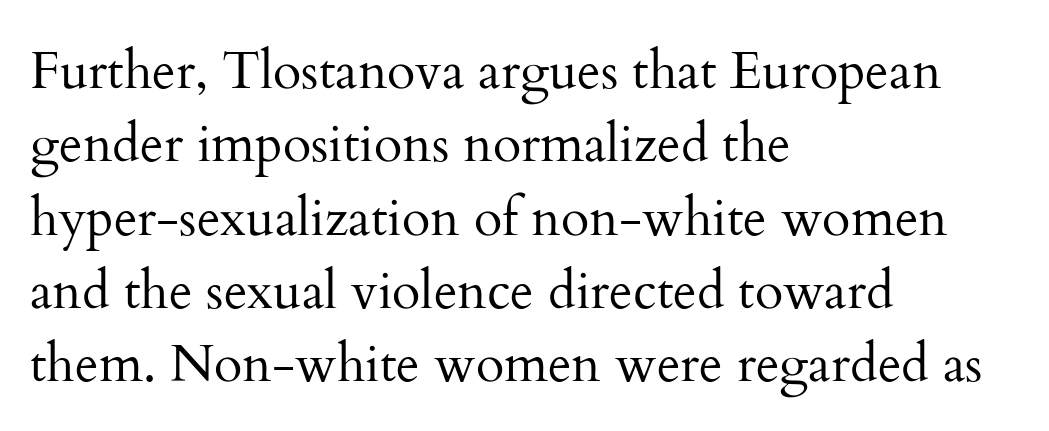
A typesetter would call this zero additional tracking. Check where the strokes stop: tiny serifs finish them off. Stroke mass is kept to a normal reading level or below. Note the varied advance widths — an 'i' is clearly narrower than an 'm'. Leftover space on each line is placed entirely after the last word.
